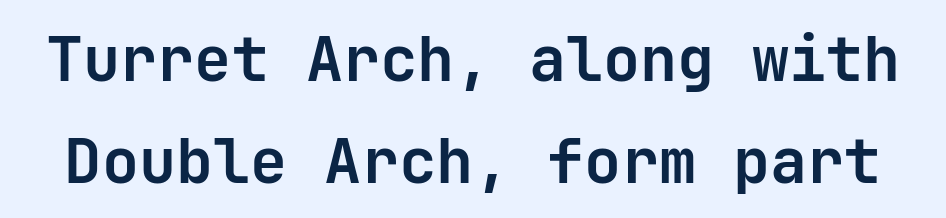
When letters stand straight like this, we call the style roman or upright. Regular leading. Heft: maximum for text — a bold. Underlining? Definitely not there. Honestly, the letter spacing is just normal — you wouldn't notice it.
